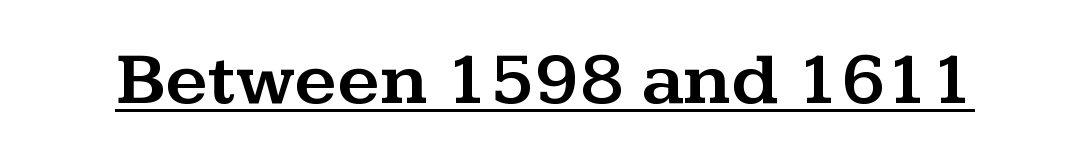
The rendering uses natural spacing where letterforms have individual widths. This is underlined copy, the kind a proofreader might mark for attention. Does extra space separate the letters? No, they use regular spacing. The type family on display is of the serif kind. The axis of the letterforms is exactly vertical.
